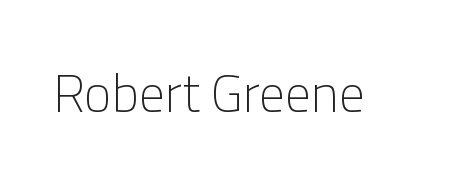
A bare baseline throughout the passage. No heavy texture on the line: the type isn't bold. The axis of the letterforms is exactly vertical. Is this a sans? Yes — the strokes have no serifs.
